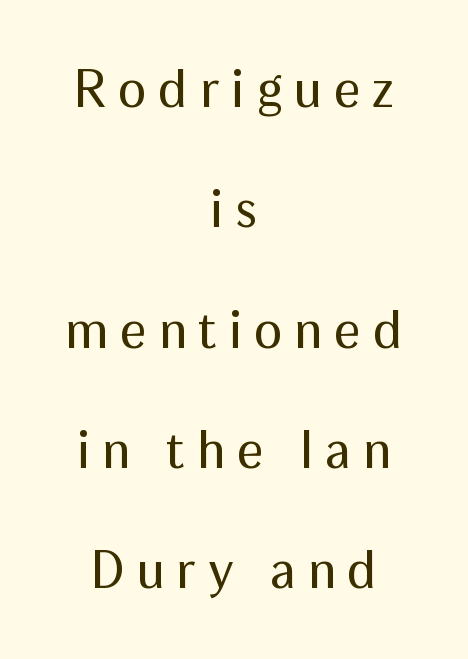
{"serif": "no", "italic": "no", "bold": "no", "weight": "regular", "width": "normal", "stroke_contrast": "medium", "x_height": "medium", "monospaced": "no", "underline": "no", "align": "center", "line_spacing": "loose", "line_spacing_ratio": 2.27, "letter_spacing": "wide", "letter_spacing_em": 0.22, "glyph_px": 53}
